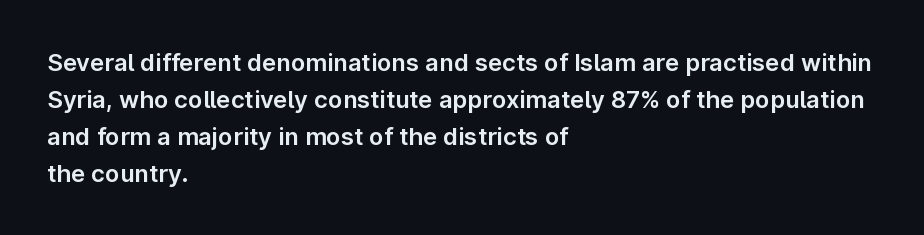
The image shows 24 px text type, upright; set left-aligned, normal line spacing (1.54x), normal letter spacing, not underlined.
